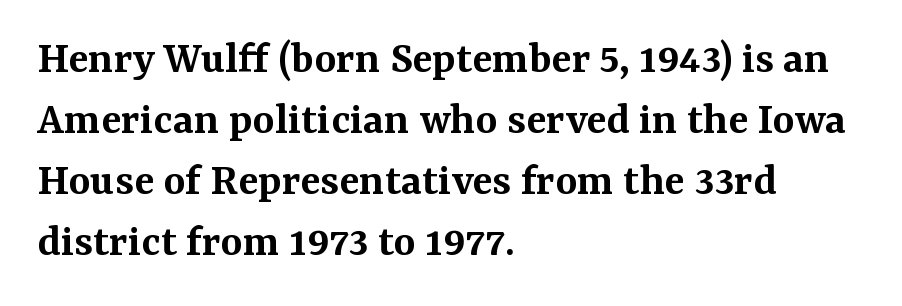
{"serif": "yes", "italic": "no", "bold": "semi", "weight": "semibold", "width": "normal", "stroke_contrast": "medium", "x_height": "medium", "monospaced": "no", "underline": "no", "align": "left", "line_spacing": "normal", "line_spacing_ratio": 1.3, "letter_spacing": "normal", "letter_spacing_em": 0.0, "glyph_px": 47}
